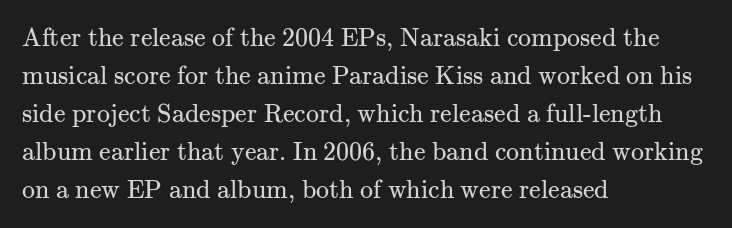
Q: Is the text bold? A: No.
Q: Is the text italic (slanted)? A: No, it is upright.
Q: Is the text underlined? A: No.
Q: How is the paragraph aligned? A: Left-aligned.
Q: Is the spacing between letters normal or unusually wide? A: Normal.
Q: Is the spacing between lines tight, normal or loose? A: Normal.
